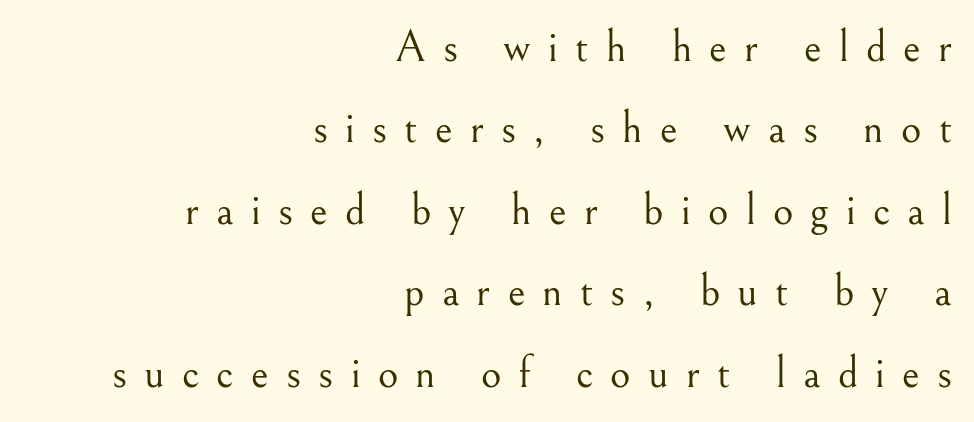
The image shows 44 px light serif type, upright; set right-aligned, line spacing 1.85x, unusually wide letter spacing (+0.39 em), not underlined; medium stroke contrast and a small x-height.
